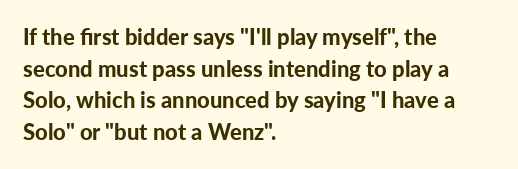
The image shows 22 px bold type, upright; set left-aligned, normal line spacing (1.44x), normal letter spacing, not underlined.
